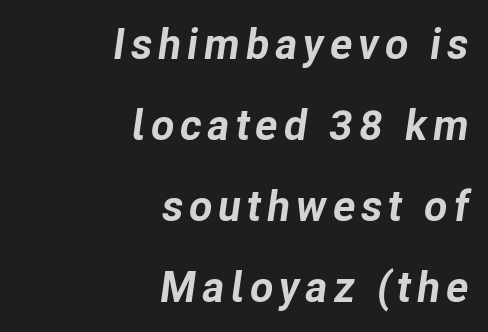
Q: Is the text bold? A: Yes.
Q: Is the text italic (slanted)? A: Yes, it leans right by about 8 degrees.
Q: Is the text underlined? A: No.
Q: How is the paragraph aligned? A: Right-aligned.
Q: Width (condensed, normal, or wide)? A: Normal.
Q: Stroke contrast? A: Low.
Q: x-height? A: Medium.
Q: Monospaced? A: No.
